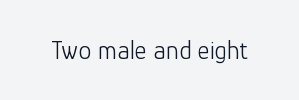
Q: Is the text bold? A: No.
Q: Is the text italic (slanted)? A: No, it is upright.
Q: Is the text underlined? A: No.
Q: Is the spacing between letters normal or unusually wide? A: Normal.
